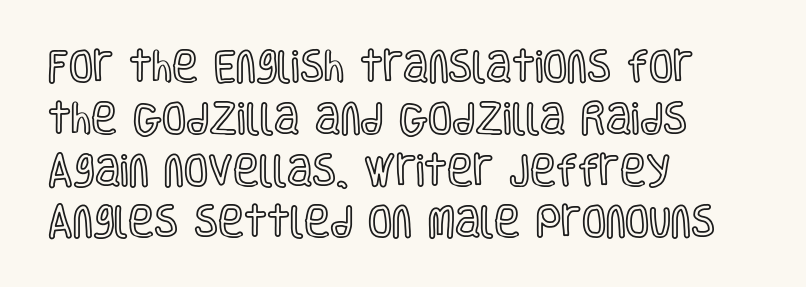
The strip under each line holds only bare page. Do the letters lean? They stand straight. Students, observe: this is what conventionally led text looks like. The typesetter chose a ragged-right arrangement here.
